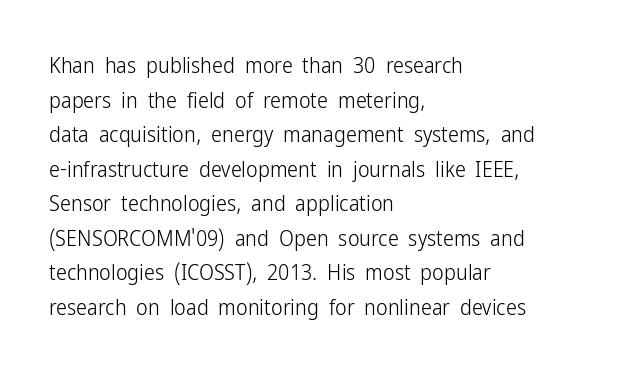
Which margin do the lines hug? The left one — the right edge is uneven. This is roman type, the default non-slanted kind. Summary of vertical rhythm: regular, with standard interline spacing. These glyphs show unthickened strokes, regular width or finer. The rendering keeps characters at their native spacing. The gap between lines stays unmarked.
